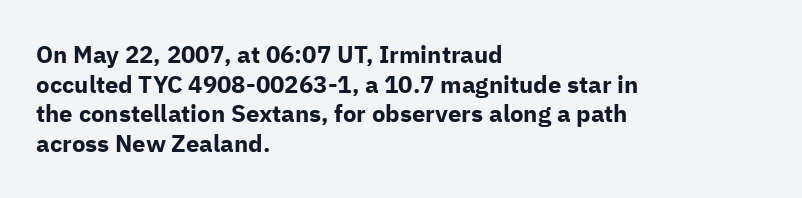
The image shows 24 px bold type, upright; set left-aligned, line spacing 1.23x, normal letter spacing, not underlined.
